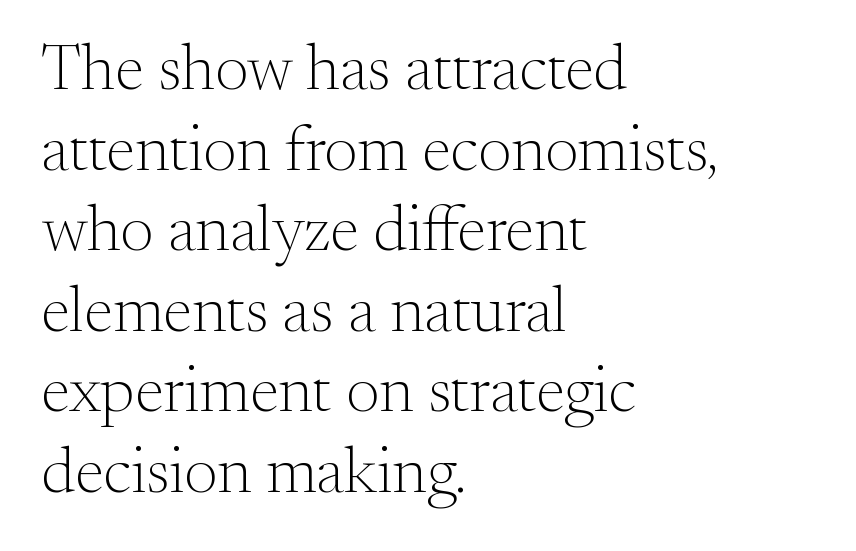
The image shows 65 px light serif type, upright; set left-aligned, line spacing 1.24x, normal letter spacing, not underlined; medium stroke contrast and a small x-height.
